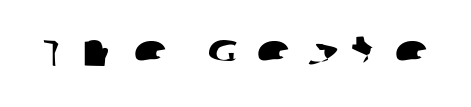
{"serif": "no", "width": "wide", "stroke_contrast": "low", "x_height": "large", "monospaced": "no", "underline": "no", "letter_spacing": "wide", "letter_spacing_em": 0.33, "glyph_px": 46}
